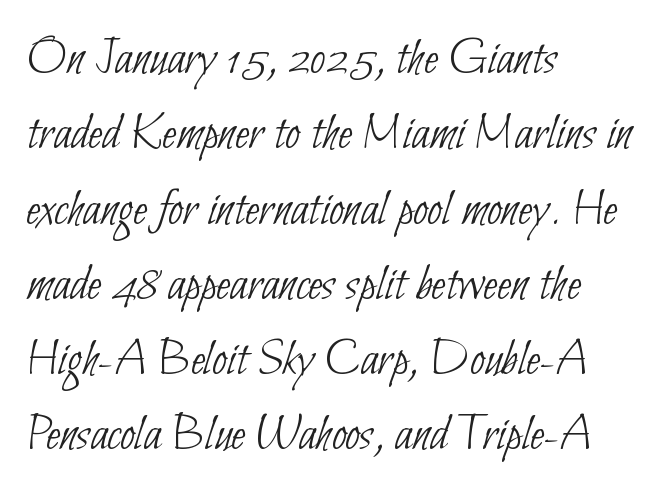
The image shows 53 px thin, condensed sans-serif type; set left-aligned, normal line spacing (1.42x), normal letter spacing, not underlined; low stroke contrast and a small x-height.
